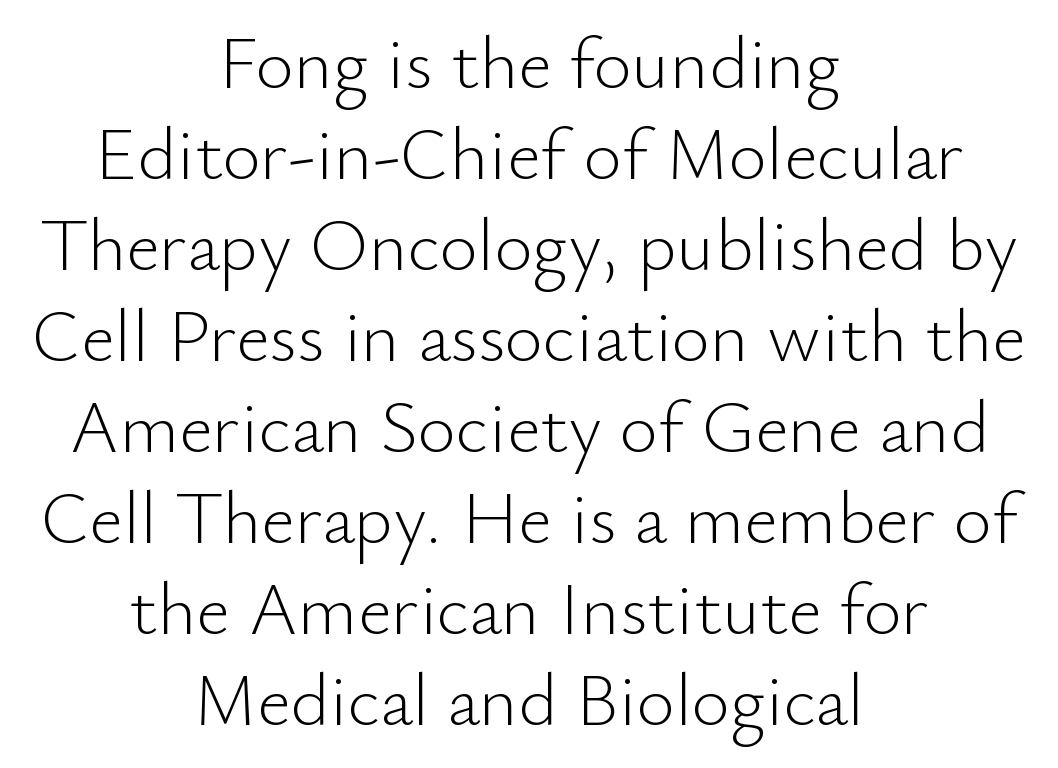
{"serif": "no", "italic": "no", "bold": "no", "weight": "light", "width": "normal", "stroke_contrast": "low", "x_height": "small", "monospaced": "no", "underline": "no", "align": "center", "line_spacing_ratio": 1.23, "letter_spacing": "normal", "letter_spacing_em": 0.0, "glyph_px": 74}
